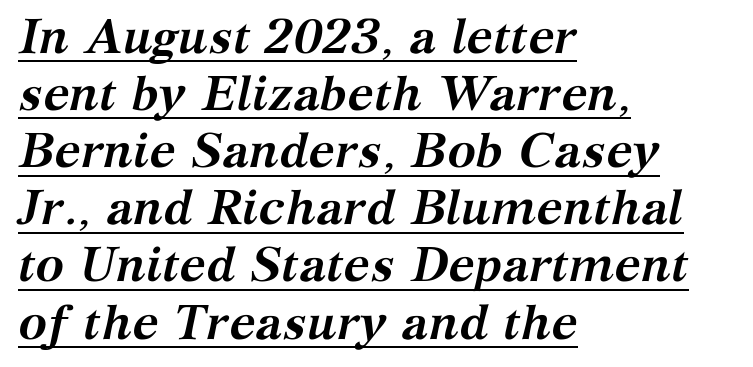
Left-aligned paragraph, ragged on the right. You'd pick this weight for a headline — it's a proper bold. This sample has the flowing, uneven cadence of proportional lettering. Caption: lettering with a line underneath.
